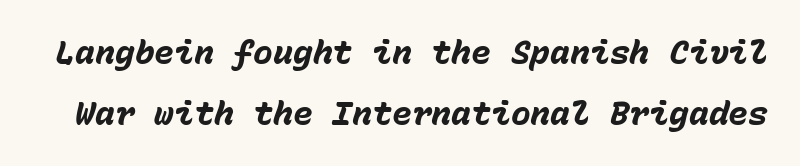
Looking at the ascenders, they clearly lean. The specimen omits any rule beneath the text block's lines. There is no visible air inserted between adjacent glyphs. The passage shown is emphatically bold.
